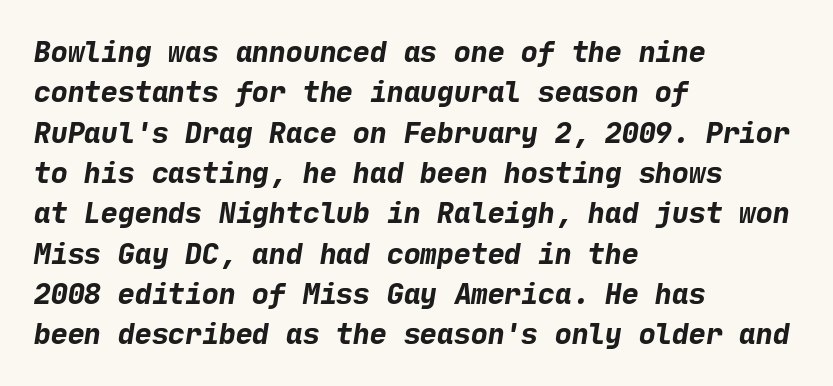
Horizontal bands of white between lines are of average thickness. Each row of text sits above clean, open space. On the weight axis this lands at bold, roughly 700. Font category for this specimen: sans-serif. Every row of glyphs begins at an identical x-position on the left. Short note: letters normally spaced.
